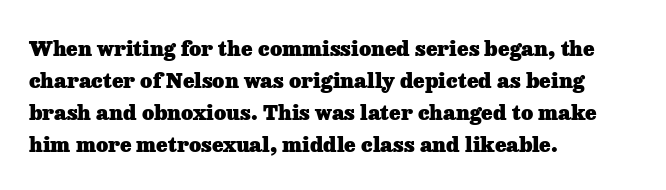
The image shows 21 px bold type, upright; set left-aligned, normal line spacing (1.52x), normal letter spacing, not underlined.
